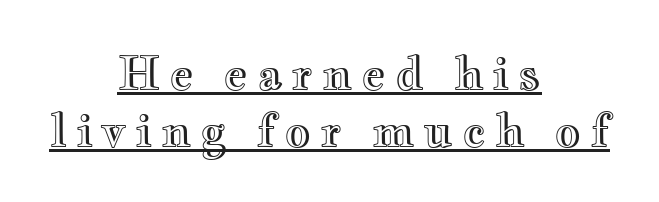
Q: Is the text italic (slanted)? A: No, it is upright.
Q: Is the text underlined? A: Yes.
Q: How is the paragraph aligned? A: Centered.
Q: Width (condensed, normal, or wide)? A: Wide.
Q: x-height? A: Small.
Q: Monospaced? A: No.
